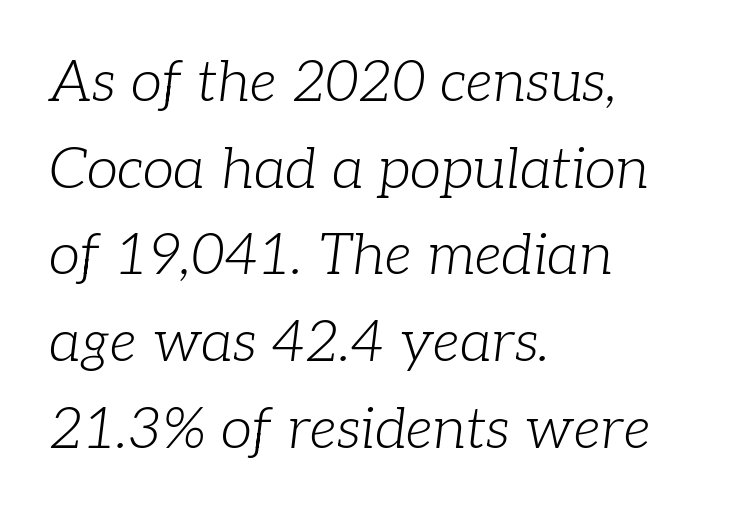
In terms of letterspacing, this is plain default setting. The specimen reads as italic at a glance. The space between consecutive lines is moderate. The passage shown is typed in a proportional face where columns would drift.
